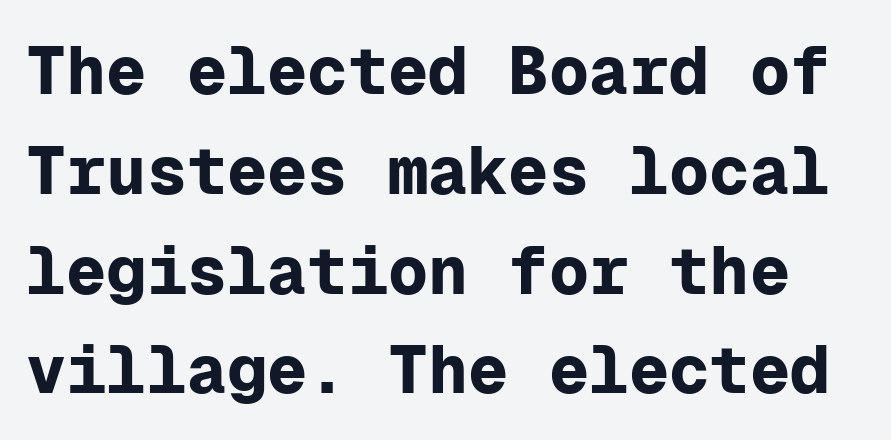
The image shows 67 px bold sans-serif type, upright, monospaced; set normal line spacing (1.49x), normal letter spacing, not underlined; low stroke contrast and a medium x-height.
